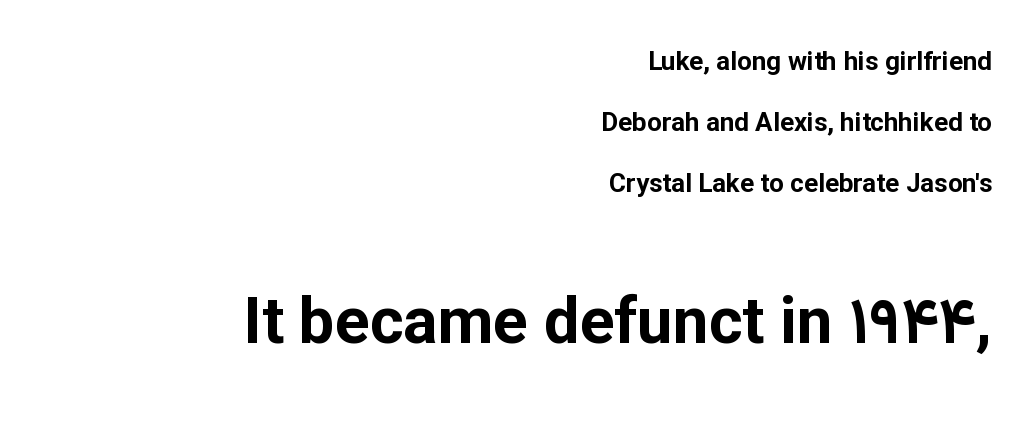
Q: Is the text bold? A: Yes.
Q: Is the text italic (slanted)? A: No, it is upright.
Q: Is the typeface a serif or a sans-serif typeface? A: Sans-serif.
Q: Is the text underlined? A: No.
Q: How is the paragraph aligned? A: Right-aligned.
Q: Is the spacing between letters normal or unusually wide? A: Normal.
Q: Is the spacing between lines tight, normal or loose? A: Loose.
Q: Which block of text is set in a larger size, the first (top) or the second (bottom)? A: The second (bottom) one.
Q: Width (condensed, normal, or wide)? A: Normal.
Q: Stroke contrast? A: Low.
Q: x-height? A: Medium.
Q: Monospaced? A: No.
